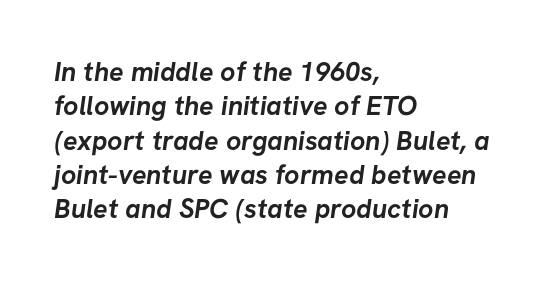
Line beginnings align vertically; line endings do not. Look at the tracking — it's just the regular setting, nothing added. Does the weight exceed regular? Yes, all the way to bold. Bare-footed words on every line. Horizontal bands of white between lines are of average thickness.
